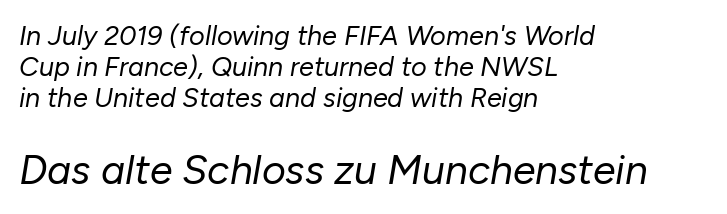
Q: Is the text bold? A: No.
Q: Is the text italic (slanted)? A: Yes, it leans right by about 10 degrees.
Q: Is the text underlined? A: No.
Q: How is the paragraph aligned? A: Left-aligned.
Q: Is the spacing between letters normal or unusually wide? A: Normal.
Q: Is the spacing between lines tight, normal or loose? A: Tight.
Q: Which block of text is set in a larger size, the first (top) or the second (bottom)? A: The second (bottom) one.
Q: Width (condensed, normal, or wide)? A: Normal.
Q: Stroke contrast? A: Low.
Q: x-height? A: Medium.
Q: Monospaced? A: No.
